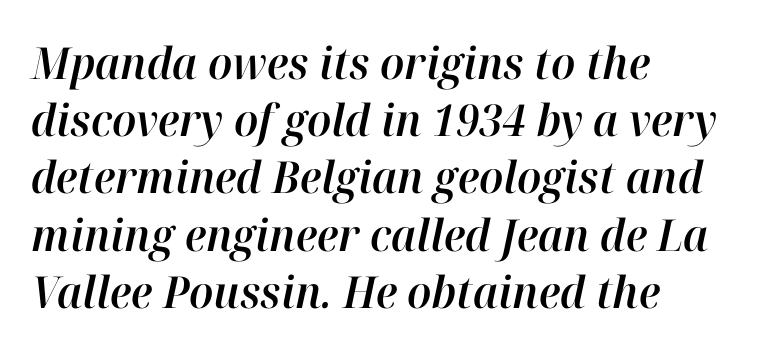
{"italic": "yes", "lean": "right", "slant_degrees": 12, "width": "normal", "stroke_contrast": "high", "x_height": "medium", "monospaced": "no", "underline": "no", "align": "left", "line_spacing": "normal", "line_spacing_ratio": 1.3, "letter_spacing": "normal", "letter_spacing_em": 0.0, "glyph_px": 44}
